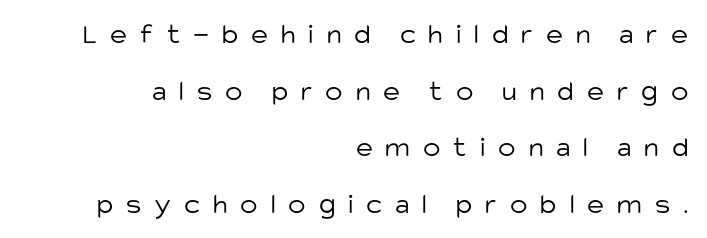
The image shows 29 px light sans-serif type, upright; set right-aligned, loose line spacing (1.95x), unusually wide letter spacing (+0.45 em), not underlined; low stroke contrast and a large x-height.
